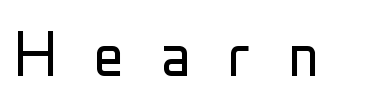
Nope, not italic — everything's standing straight. A quiet, ordinary-to-light weight characterises the typeface. Check where the strokes stop: nothing finishes them off — pure sans. Rule under the text: the space is simply empty.
